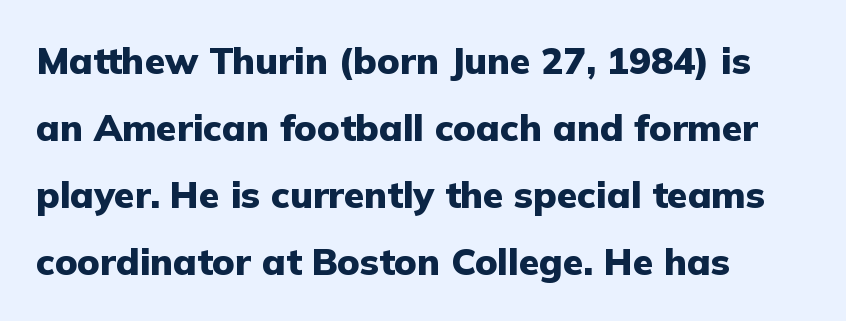
Typographically, this falls in the sans-serif category. Every character sits straight up, as roman type does. The face used here is proportionally spaced, like ordinary book or web type. Strokes here are thick enough to call this a true bold.
